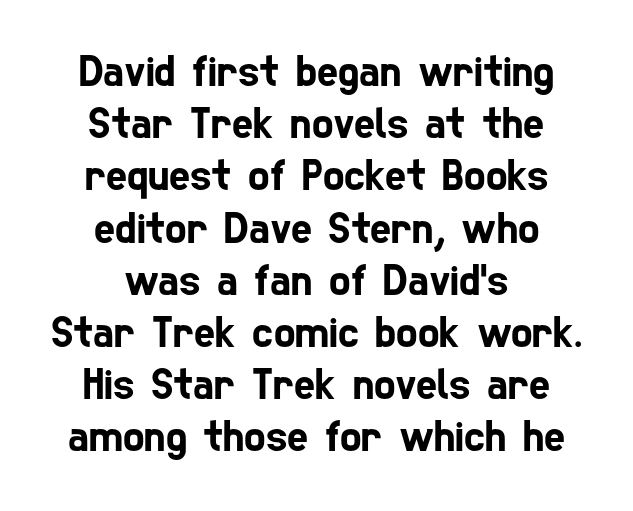
{"serif": "no", "width": "condensed", "stroke_contrast": "low", "x_height": "medium", "monospaced": "no", "underline": "no", "align": "center", "line_spacing_ratio": 1.16, "letter_spacing": "normal", "letter_spacing_em": 0.0, "glyph_px": 45}
